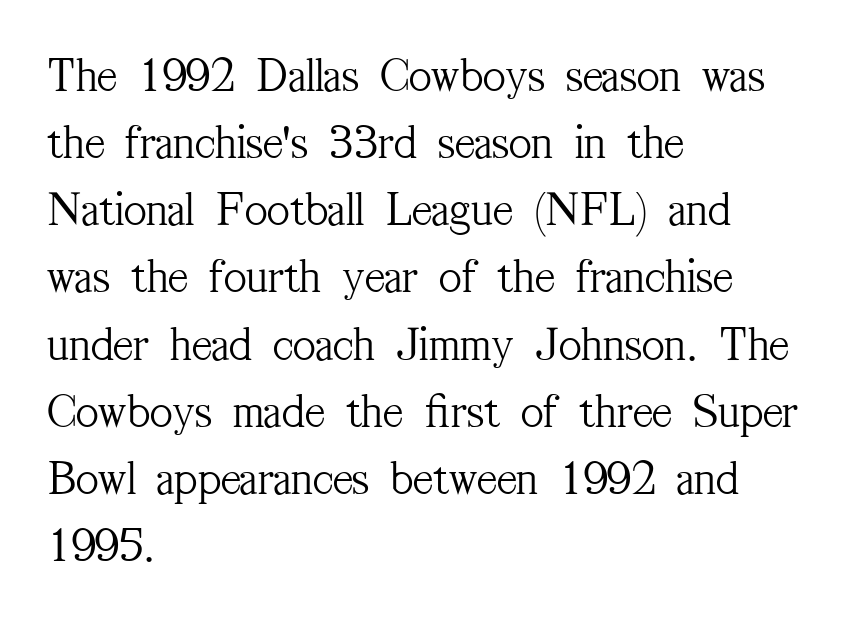
The gaps between neighbouring characters are ordinary and unremarkable. Leading: standard. Regarding serifs, this sample has them. Reading down the block, your eye returns to a fixed left position each line.
